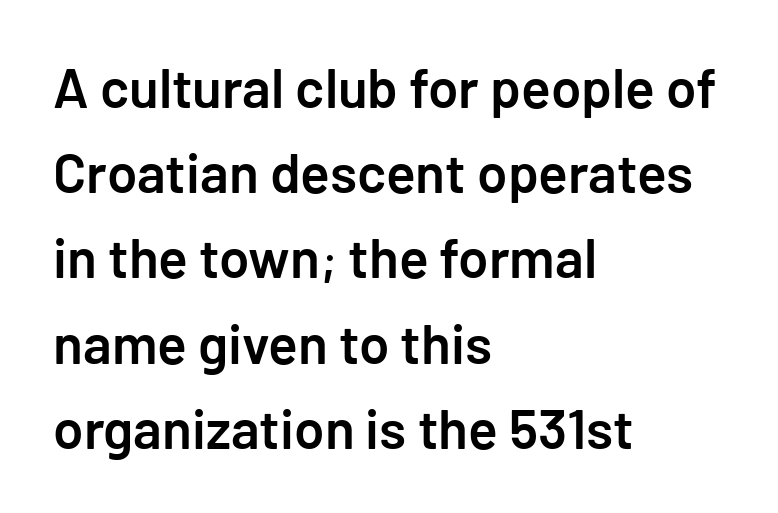
Q: Is the text bold? A: Semi-bold.
Q: Is the text italic (slanted)? A: No, it is upright.
Q: Is the typeface a serif or a sans-serif typeface? A: Sans-serif.
Q: Is the text underlined? A: No.
Q: How is the paragraph aligned? A: Left-aligned.
Q: Is the spacing between letters normal or unusually wide? A: Normal.
Q: Is the spacing between lines tight, normal or loose? A: Normal.
Q: Width (condensed, normal, or wide)? A: Normal.
Q: Stroke contrast? A: Low.
Q: x-height? A: Medium.
